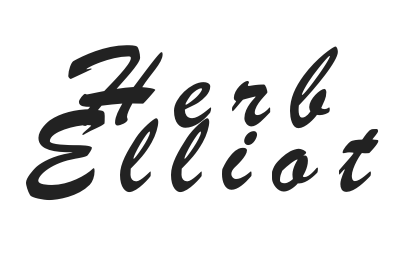
Observe the wide spacing: letters keep a clear distance from each other. Check where the strokes stop: nothing finishes them off — pure sans. These lines stack symmetrically, like a column narrowing and widening about its center. Regarding leading, the lines here are spaced in the standard way.
